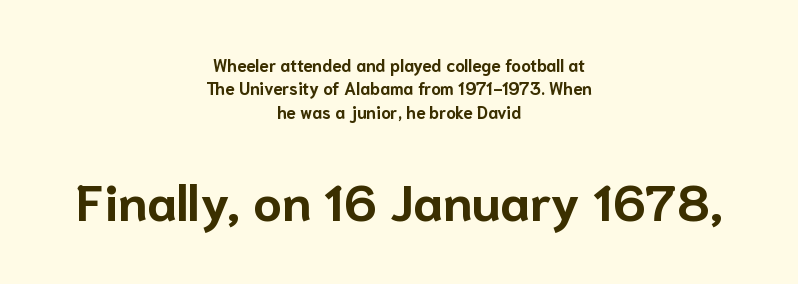
{"serif": "no", "italic": "no", "bold": "yes", "weight": "bold", "width": "normal", "stroke_contrast": "low", "x_height": "medium", "monospaced": "no", "underline": "no", "align": "center", "line_spacing": "normal", "line_spacing_ratio": 1.37, "letter_spacing": "normal", "letter_spacing_em": 0.0, "larger_block": "second", "size_ratio": 3.0, "glyph_px": 51}
